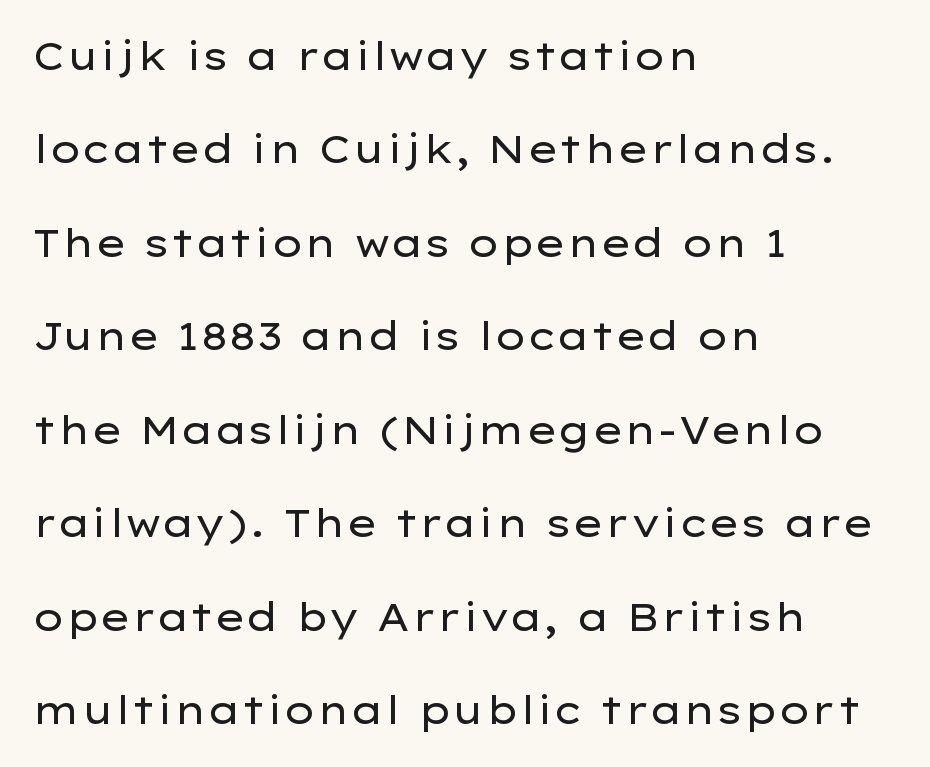
{"serif": "no", "italic": "no", "bold": "no", "weight": "regular", "width": "wide", "stroke_contrast": "low", "x_height": "medium", "monospaced": "no", "underline": "no", "align": "left", "line_spacing": "loose", "line_spacing_ratio": 2.46, "letter_spacing": "normal", "letter_spacing_em": 0.0, "glyph_px": 38}
